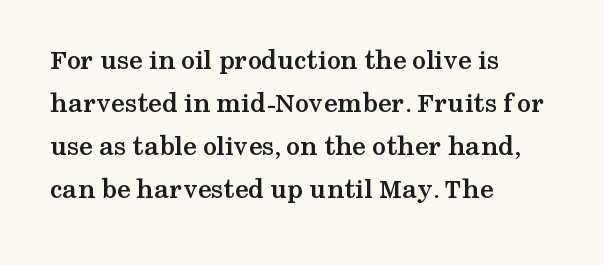
The image shows 28 px semibold, wide serif type, upright; set left-aligned, normal line spacing (1.53x), normal letter spacing, not underlined; medium stroke contrast and a medium x-height.
